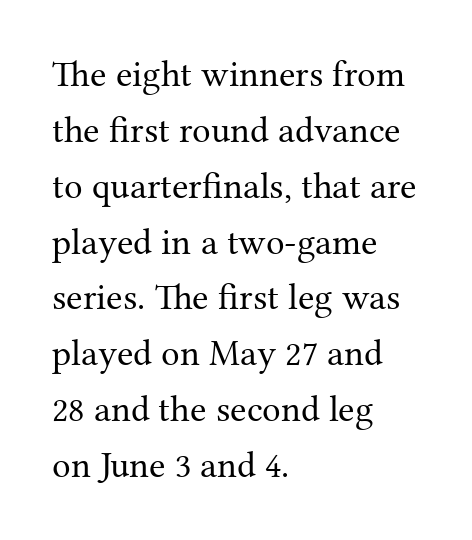
Q: Is the text bold? A: No.
Q: Is the text italic (slanted)? A: No, it is upright.
Q: Is the typeface a serif or a sans-serif typeface? A: Serif.
Q: Is the text underlined? A: No.
Q: How is the paragraph aligned? A: Left-aligned.
Q: Is the spacing between letters normal or unusually wide? A: Normal.
Q: Is the spacing between lines tight, normal or loose? A: Normal.
Q: Width (condensed, normal, or wide)? A: Normal.
Q: Stroke contrast? A: Medium.
Q: x-height? A: Medium.
Q: Monospaced? A: No.
